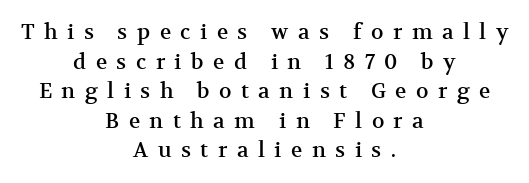
You can tell it's not italic because the verticals are truly vertical. Vertically, the passage feels balanced, rows spaced as you'd expect. These lines stack symmetrically, like a column narrowing and widening about its center. The area under the type is left untouched.
